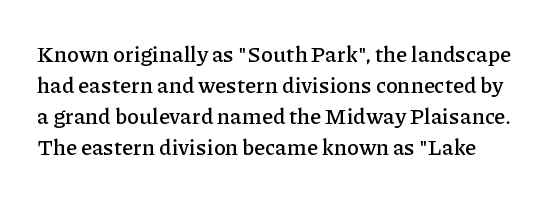
Q: Is the text italic (slanted)? A: No, it is upright.
Q: Is the text underlined? A: No.
Q: Is the spacing between letters normal or unusually wide? A: Normal.
Q: Is the spacing between lines tight, normal or loose? A: Normal.
